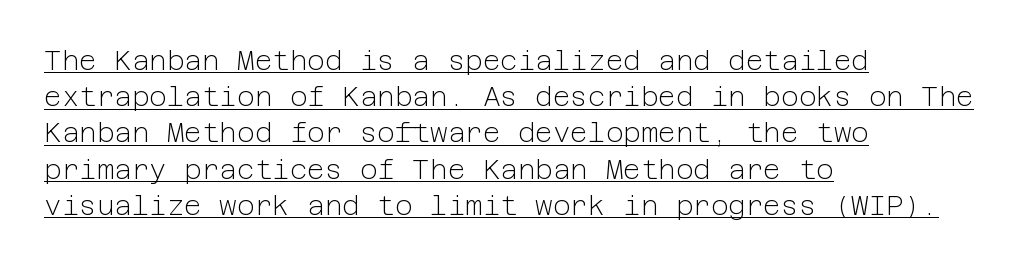
The image shows 27 px text type, upright; set left-aligned, normal line spacing (1.34x), normal letter spacing, underlined.
